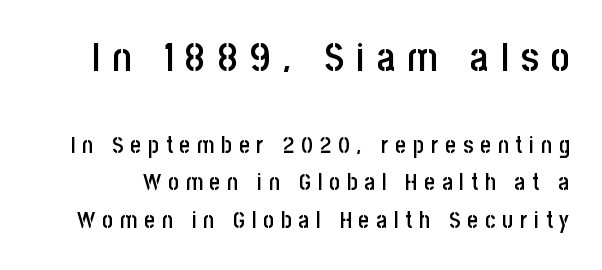
How are the letters spaced? Widely, with obvious added tracking. The letters carry no serifs — their stems end cleanly without finishing strokes. Each letter keeps its own natural width here, so spacing adapts to shape. This is the regular roman posture of the typeface. Heft: intermediate — a semibold.
